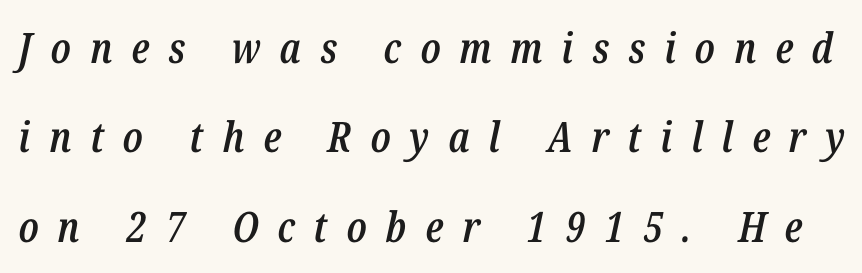
Q: Is the text bold? A: Semi-bold.
Q: Is the text italic (slanted)? A: Yes, it leans right by about 12 degrees.
Q: Is the text underlined? A: No.
Q: Is the spacing between letters normal or unusually wide? A: Unusually wide.
Q: Is the spacing between lines tight, normal or loose? A: Loose.
Q: Width (condensed, normal, or wide)? A: Condensed.
Q: Stroke contrast? A: Low.
Q: x-height? A: Medium.
Q: Monospaced? A: No.
